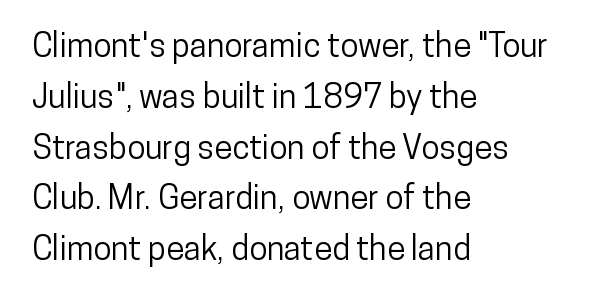
Descender tails drop into unmarked territory. The passage shown is typed in a proportional face where columns would drift. Line spacing here is normal. The text block is weighted toward the left margin, trailing off unevenly rightward.
